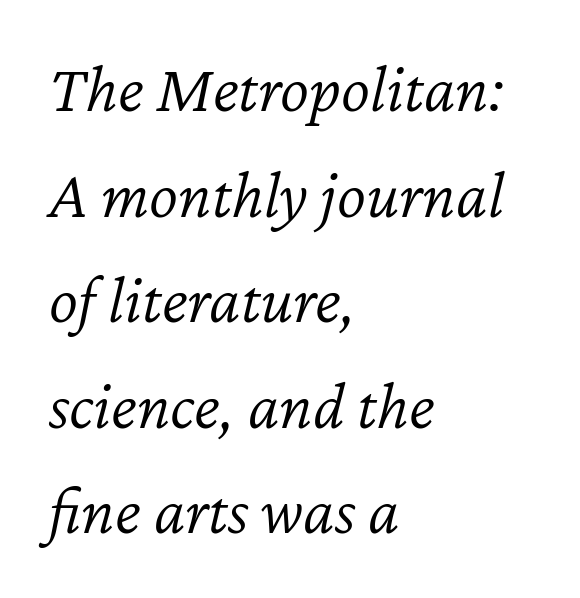
Q: Is the text bold? A: No.
Q: Is the text italic (slanted)? A: Yes, it leans right by about 12 degrees.
Q: Is the text underlined? A: No.
Q: How is the paragraph aligned? A: Left-aligned.
Q: Is the spacing between letters normal or unusually wide? A: Normal.
Q: Is the spacing between lines tight, normal or loose? A: Normal.
Q: Width (condensed, normal, or wide)? A: Normal.
Q: Stroke contrast? A: Low.
Q: x-height? A: Medium.
Q: Monospaced? A: No.
